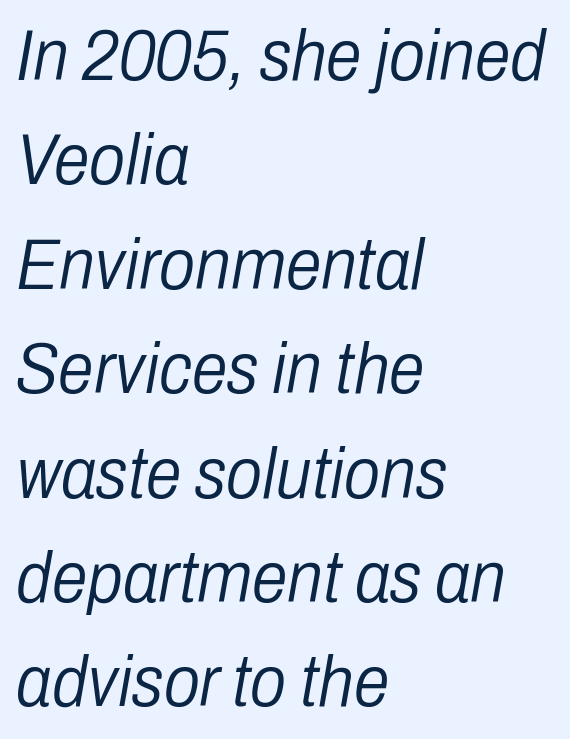
Check under the words: just untouched page. What stands out about the letter spacing? Nothing — it is the standard amount. Stem width sits at or under what a default text font uses. Layout note: lines flush left. Note the varied advance widths — an 'i' is clearly narrower than an 'm'. Characters are canted at an angle relative to the baseline's perpendicular.
